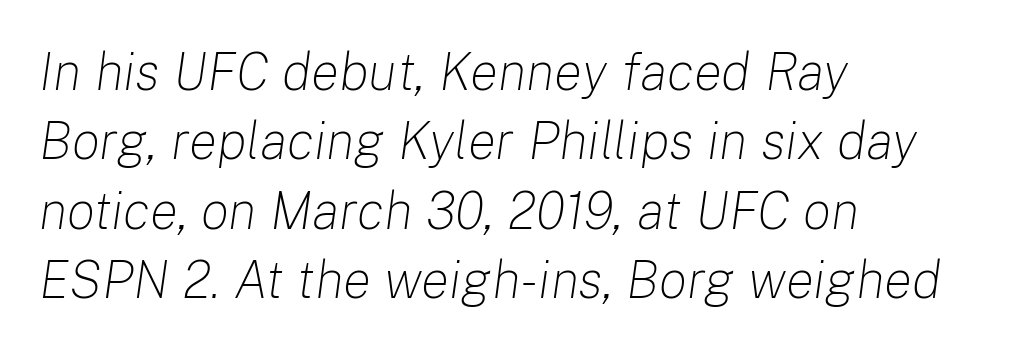
{"italic": "yes", "lean": "right", "slant_degrees": 8, "bold": "no", "weight": "light", "width": "normal", "stroke_contrast": "low", "x_height": "medium", "monospaced": "no", "underline": "no", "align": "left", "line_spacing": "normal", "line_spacing_ratio": 1.31, "letter_spacing": "normal", "letter_spacing_em": 0.0, "glyph_px": 53}
